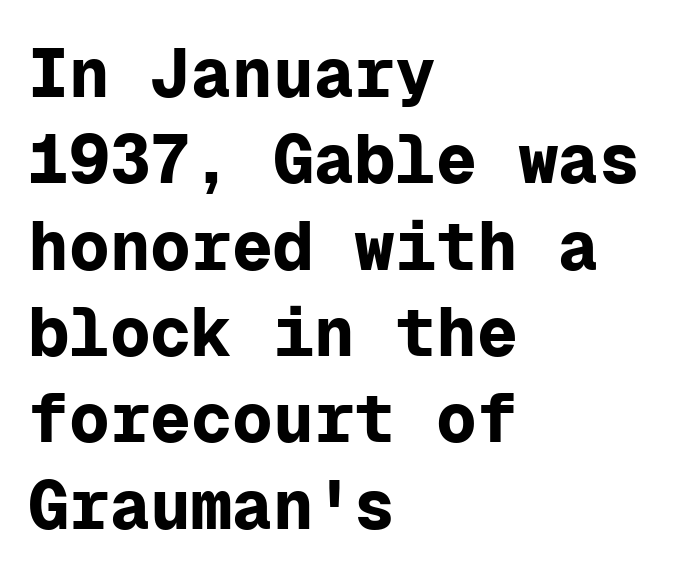
Q: Is the text bold? A: Yes.
Q: Is the text italic (slanted)? A: No, it is upright.
Q: Is the typeface a serif or a sans-serif typeface? A: Sans-serif.
Q: Is the text underlined? A: No.
Q: How is the paragraph aligned? A: Left-aligned.
Q: Is the spacing between letters normal or unusually wide? A: Normal.
Q: Is the spacing between lines tight, normal or loose? A: Normal.
Q: Width (condensed, normal, or wide)? A: Normal.
Q: Stroke contrast? A: Low.
Q: x-height? A: Medium.
Q: Monospaced? A: Yes.
